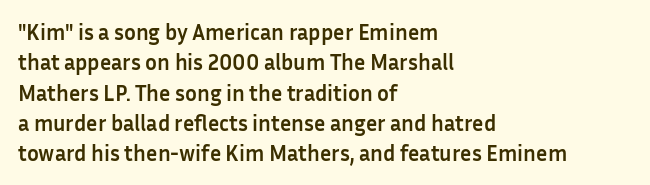
The image shows 22 px bold type, upright; set left-aligned, normal line spacing (1.38x), normal letter spacing, not underlined.
